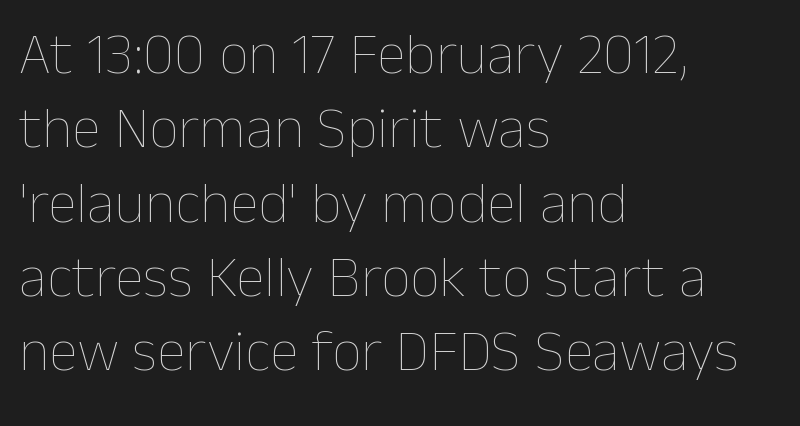
Leading matches the norm, producing a regular column. The strokes are not fattened; the text isn't bold. A roman cut, with each character standing at attention. Anything drawn beneath the words? Only blank space. The face used here is proportionally spaced, like ordinary book or web type.
